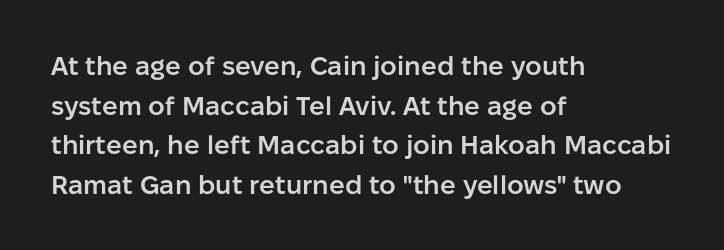
{"italic": "no", "bold": "semi", "underline": "no", "align": "left", "line_spacing": "normal", "line_spacing_ratio": 1.52, "letter_spacing": "normal", "letter_spacing_em": 0.0, "glyph_px": 26}
